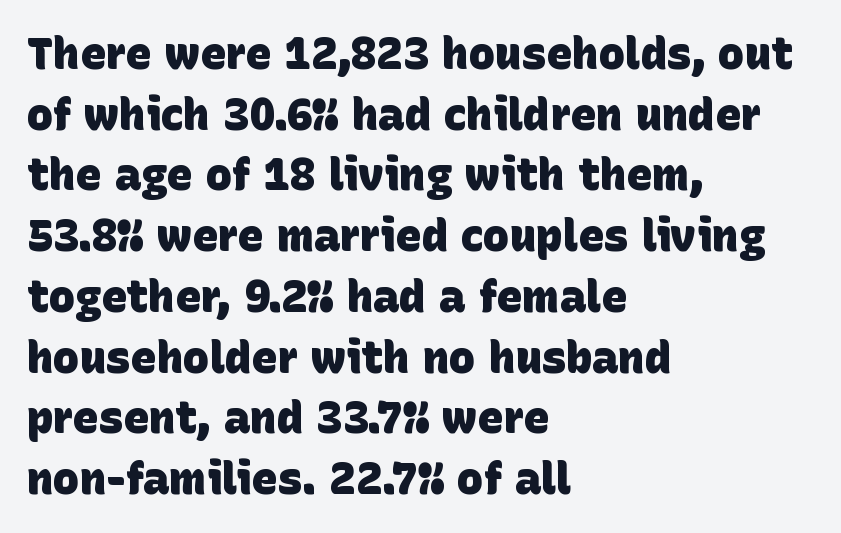
Q: Is the text bold? A: Yes.
Q: Is the typeface a serif or a sans-serif typeface? A: Sans-serif.
Q: Is the text underlined? A: No.
Q: How is the paragraph aligned? A: Left-aligned.
Q: Is the spacing between letters normal or unusually wide? A: Normal.
Q: Is the spacing between lines tight, normal or loose? A: Normal.
Q: Width (condensed, normal, or wide)? A: Normal.
Q: Stroke contrast? A: Low.
Q: x-height? A: Large.
Q: Monospaced? A: No.
